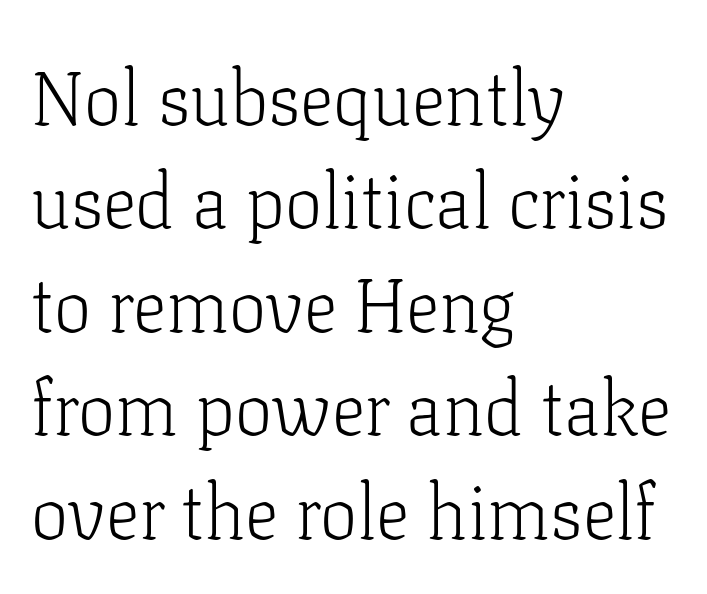
Q: Is the text bold? A: No.
Q: Is the text italic (slanted)? A: No, it is upright.
Q: Is the typeface a serif or a sans-serif typeface? A: Serif.
Q: Is the text underlined? A: No.
Q: How is the paragraph aligned? A: Left-aligned.
Q: Is the spacing between letters normal or unusually wide? A: Normal.
Q: Is the spacing between lines tight, normal or loose? A: Normal.
Q: Width (condensed, normal, or wide)? A: Normal.
Q: Stroke contrast? A: Low.
Q: x-height? A: Medium.
Q: Monospaced? A: No.
